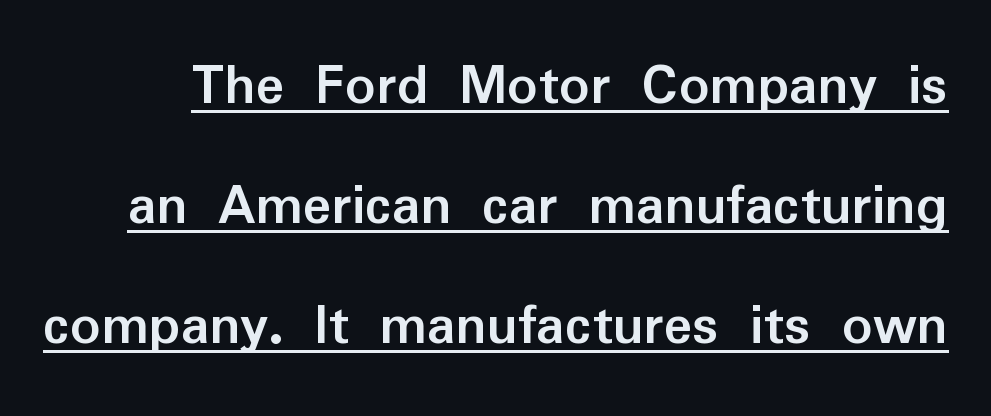
The image shows 60 px semibold sans-serif type, upright; set loose line spacing (2.0x), normal letter spacing, underlined; low stroke contrast and a medium x-height.
